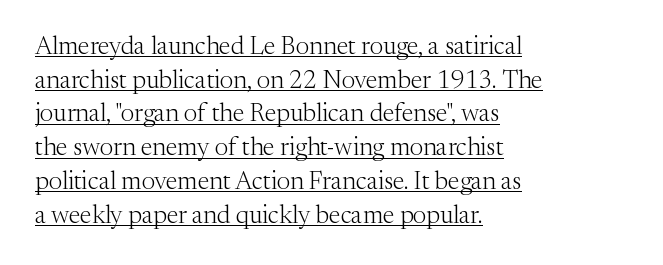
Honestly, the row spacing looks completely unremarkable. In designer terms, the underline attribute is active on this setting. You can tell it's not italic because the verticals are truly vertical. A classic flush-left, rag-right setting is used for this passage. The type is set solid horizontally, with unmodified tracking.
